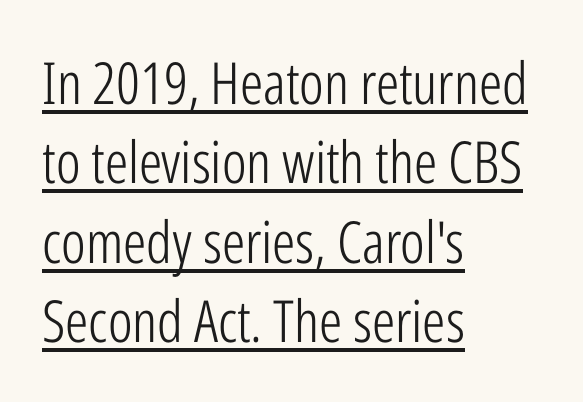
Q: Is the text bold? A: No.
Q: Is the text italic (slanted)? A: No, it is upright.
Q: Is the typeface a serif or a sans-serif typeface? A: Sans-serif.
Q: Is the text underlined? A: Yes.
Q: How is the paragraph aligned? A: Left-aligned.
Q: Is the spacing between letters normal or unusually wide? A: Normal.
Q: Is the spacing between lines tight, normal or loose? A: Normal.
Q: Width (condensed, normal, or wide)? A: Condensed.
Q: Stroke contrast? A: Low.
Q: x-height? A: Medium.
Q: Monospaced? A: No.
